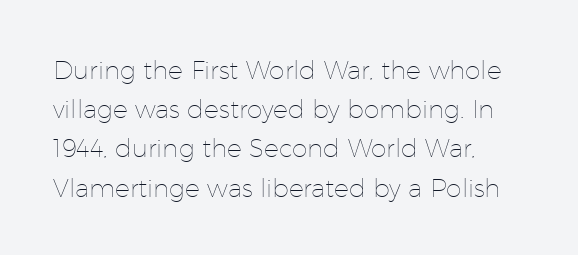
Q: Is the text bold? A: No.
Q: Is the text italic (slanted)? A: No, it is upright.
Q: Is the text underlined? A: No.
Q: How is the paragraph aligned? A: Left-aligned.
Q: Is the spacing between letters normal or unusually wide? A: Normal.
Q: Is the spacing between lines tight, normal or loose? A: Normal.
